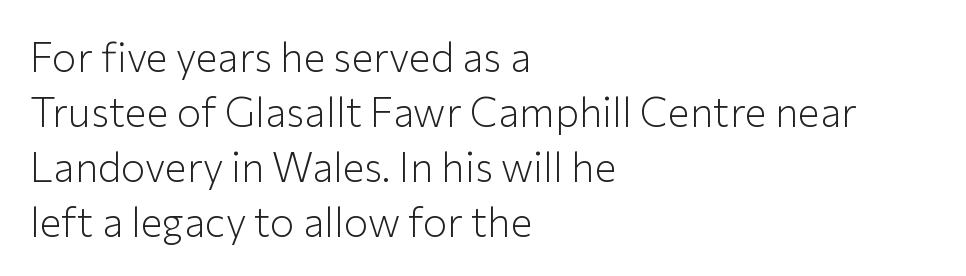
The image shows 41 px light sans-serif type, upright; set left-aligned, normal line spacing (1.34x), normal letter spacing, not underlined; low stroke contrast and a medium x-height.
